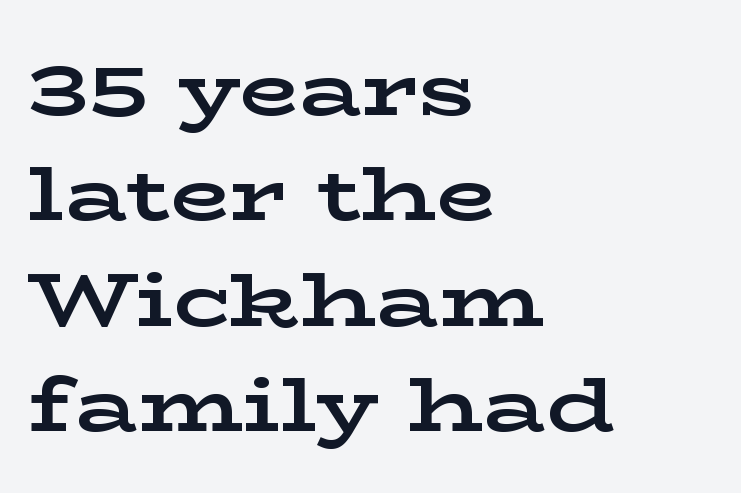
The specimen omits any rule beneath the text block's lines. Posture: upright roman. Strokes here are thick enough to call this a true bold. Students, note that the glyphs here touch the page at normal intervals. How would I describe the line gaps? Plain and ordinary.
